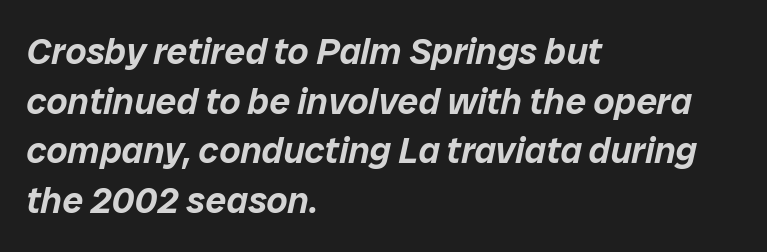
{"italic": "yes", "lean": "right", "slant_degrees": 12, "width": "normal", "stroke_contrast": "low", "x_height": "medium", "monospaced": "no", "underline": "no", "align": "left", "line_spacing": "normal", "line_spacing_ratio": 1.34, "letter_spacing": "normal", "letter_spacing_em": 0.0, "glyph_px": 37}
